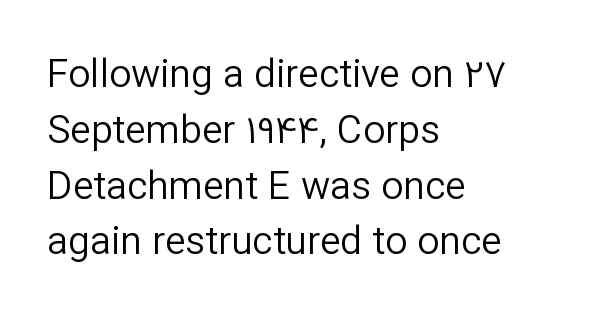
{"serif": "no", "italic": "no", "bold": "no", "weight": "regular", "width": "normal", "stroke_contrast": "low", "x_height": "medium", "monospaced": "no", "underline": "no", "align": "left", "line_spacing": "normal", "line_spacing_ratio": 1.43, "letter_spacing": "normal", "letter_spacing_em": 0.0, "glyph_px": 39}
